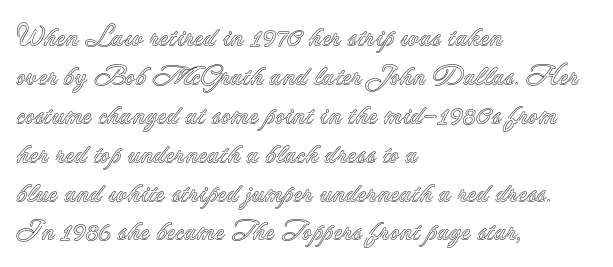
The image shows 27 px text type; set left-aligned, normal line spacing (1.44x), normal letter spacing, not underlined.
